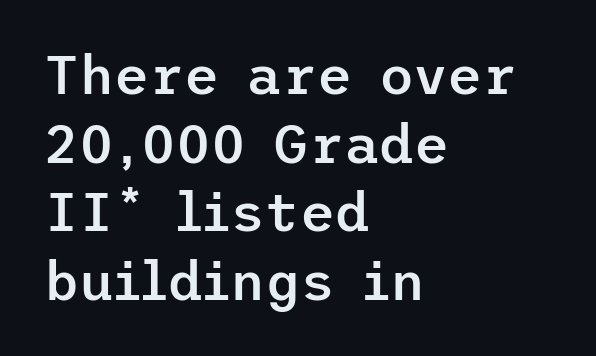
{"serif": "no", "italic": "no", "bold": "semi", "weight": "semibold", "width": "normal", "stroke_contrast": "low", "x_height": "medium", "underline": "no", "align": "left", "line_spacing": "normal", "line_spacing_ratio": 1.27, "letter_spacing": "normal", "letter_spacing_em": 0.0, "glyph_px": 54}
